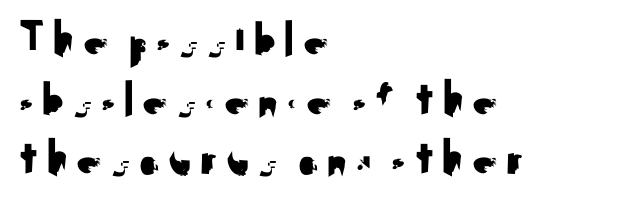
Q: Is the text italic (slanted)? A: No, it is upright.
Q: Is the typeface a serif or a sans-serif typeface? A: Sans-serif.
Q: Is the text underlined? A: No.
Q: How is the paragraph aligned? A: Left-aligned.
Q: Width (condensed, normal, or wide)? A: Normal.
Q: Stroke contrast? A: Medium.
Q: x-height? A: Small.
Q: Monospaced? A: No.
